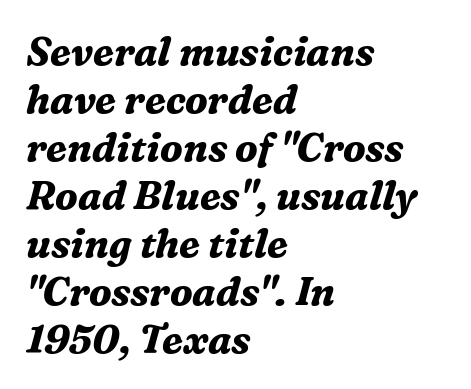
The letterforms sit shoulder to shoulder at normal distance. Underlining? Definitely not there. The letters advance in unequal steps, a hallmark of proportional type. Stroke thickness is high; the sample reads as a true bold. Every character sits at an angle, as italics do.
